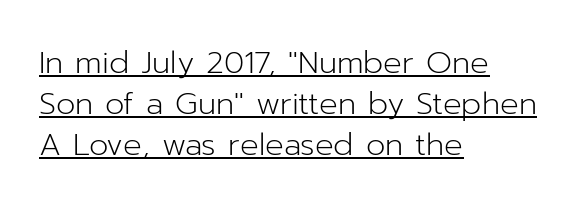
{"serif": "no", "italic": "no", "bold": "no", "weight": "light", "width": "normal", "stroke_contrast": "low", "x_height": "medium", "monospaced": "no", "underline": "yes", "align": "left", "line_spacing": "normal", "line_spacing_ratio": 1.32, "letter_spacing": "normal", "letter_spacing_em": 0.0, "glyph_px": 31}
